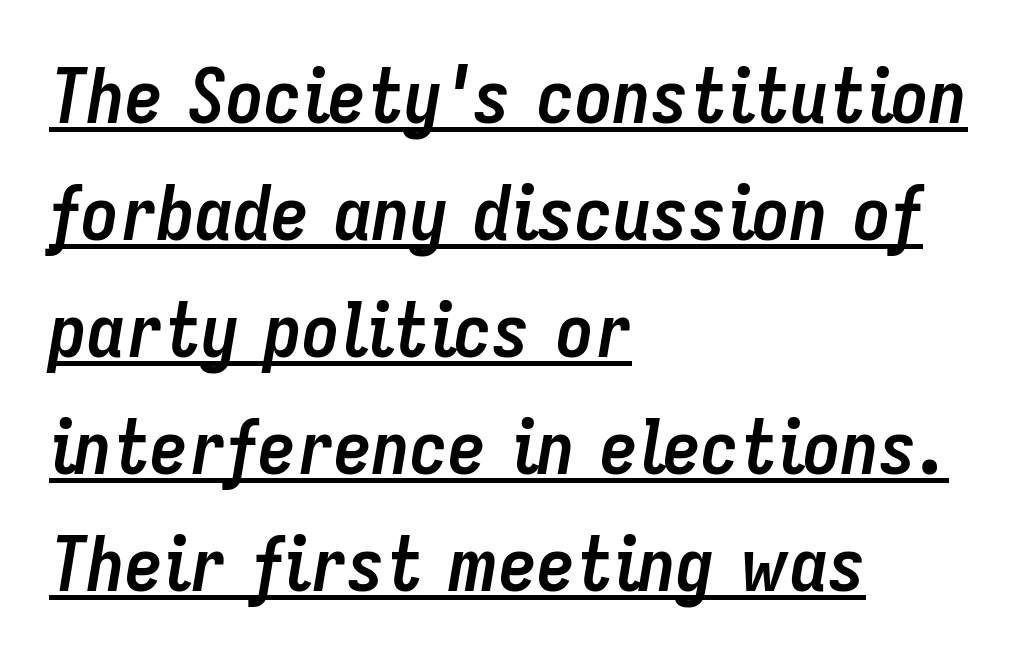
Horizontally, the lines are justified to the leading edge only. Notice how descenders clear the ascenders below comfortably — that's standard leading. Every word sits above its own underline. Here the designer chose a conventional face with non-uniform glyph widths.
